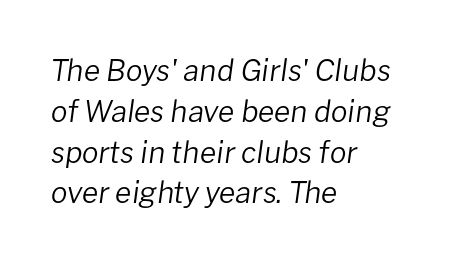
The image shows 30 px regular-weight type, italic (leaning right); set left-aligned, normal line spacing (1.36x), normal letter spacing, not underlined; low stroke contrast and a medium x-height.
